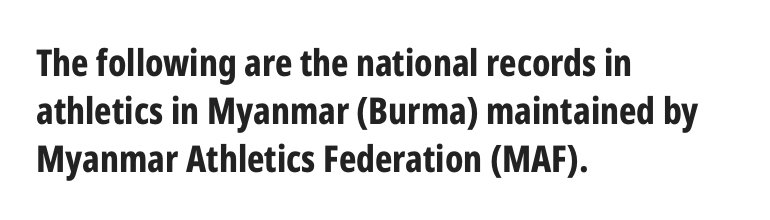
The image shows 37 px bold, condensed sans-serif type, upright; set left-aligned, normal line spacing (1.3x), normal letter spacing, not underlined; low stroke contrast and a medium x-height.
